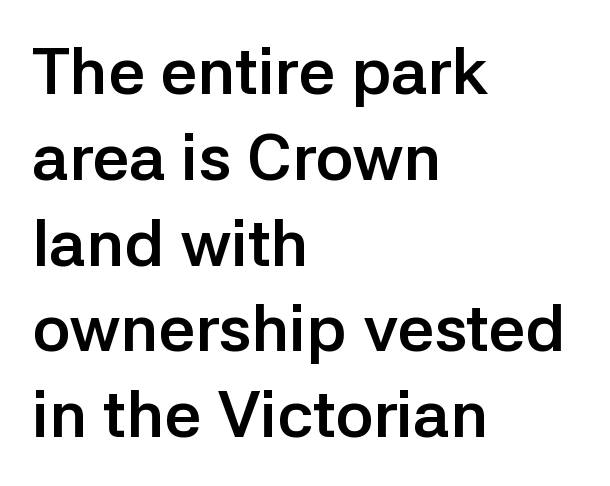
Leftover space on each line is placed entirely after the last word. Varying glyph widths throughout — classic text-font behaviour. Are there feet on the stems? There aren't — it's a sans. Tall strokes in this sample are plumb rather than angled. Each new line begins a customary step beneath the previous one. The font is running at its bold setting.
